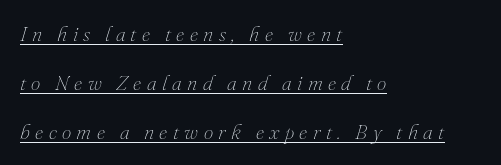
{"italic": "yes", "lean": "right", "slant_degrees": 16, "bold": "no", "underline": "yes", "align": "left", "line_spacing": "loose", "line_spacing_ratio": 2.33, "letter_spacing": "wide", "letter_spacing_em": 0.26, "glyph_px": 21}
